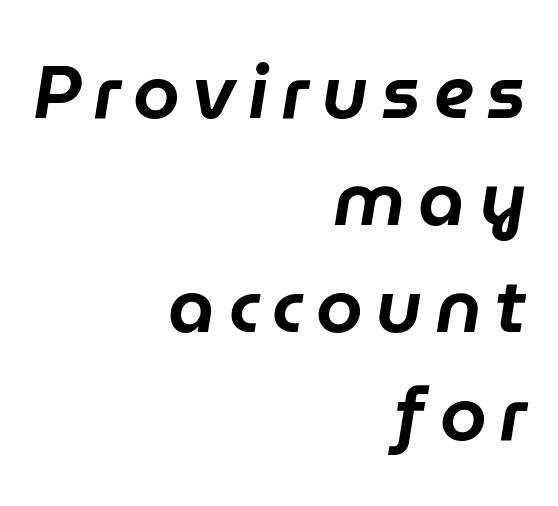
The passage shown is not underscored anywhere. The designer left line spacing at the default. These lines are rendered in a variable-pitch font. The passage shown leans; its letterforms are oblique.
